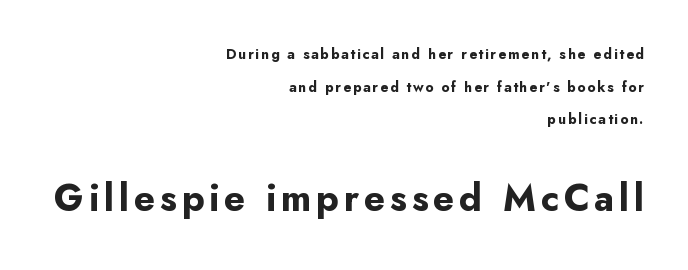
Q: Is the text bold? A: Yes.
Q: Is the text italic (slanted)? A: No, it is upright.
Q: Is the typeface a serif or a sans-serif typeface? A: Sans-serif.
Q: Is the text underlined? A: No.
Q: How is the paragraph aligned? A: Right-aligned.
Q: Is the spacing between lines tight, normal or loose? A: Loose.
Q: Which block of text is set in a larger size, the first (top) or the second (bottom)? A: The second (bottom) one.
Q: Width (condensed, normal, or wide)? A: Normal.
Q: Stroke contrast? A: Low.
Q: x-height? A: Small.
Q: Monospaced? A: No.
